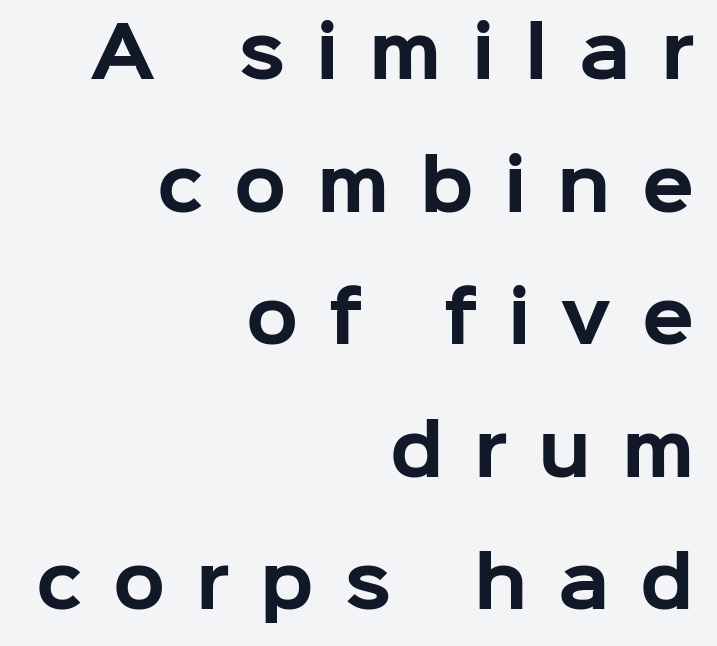
Q: Is the text bold? A: Yes.
Q: Is the text italic (slanted)? A: No, it is upright.
Q: Is the typeface a serif or a sans-serif typeface? A: Sans-serif.
Q: Is the text underlined? A: No.
Q: How is the paragraph aligned? A: Right-aligned.
Q: Is the spacing between letters normal or unusually wide? A: Unusually wide.
Q: Is the spacing between lines tight, normal or loose? A: Loose.
Q: Width (condensed, normal, or wide)? A: Normal.
Q: Stroke contrast? A: Low.
Q: x-height? A: Medium.
Q: Monospaced? A: No.
